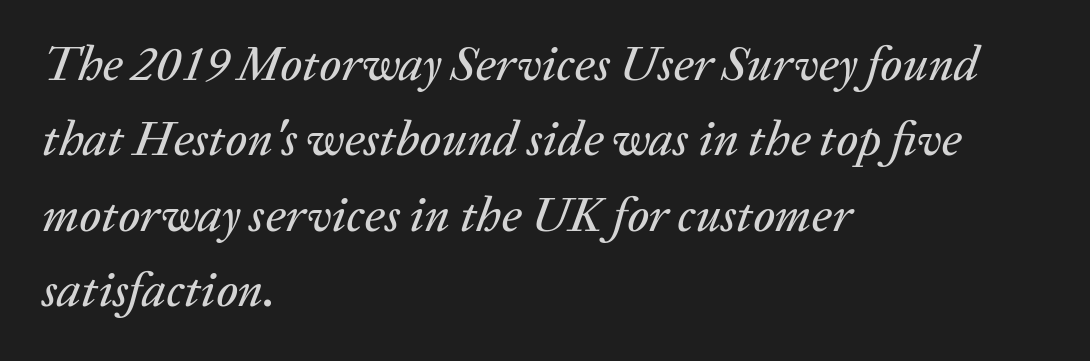
{"italic": "yes", "lean": "right", "slant_degrees": 20, "width": "normal", "stroke_contrast": "low", "x_height": "medium", "monospaced": "no", "underline": "no", "align": "left", "line_spacing": "normal", "line_spacing_ratio": 1.54, "letter_spacing": "normal", "letter_spacing_em": 0.0, "glyph_px": 49}
